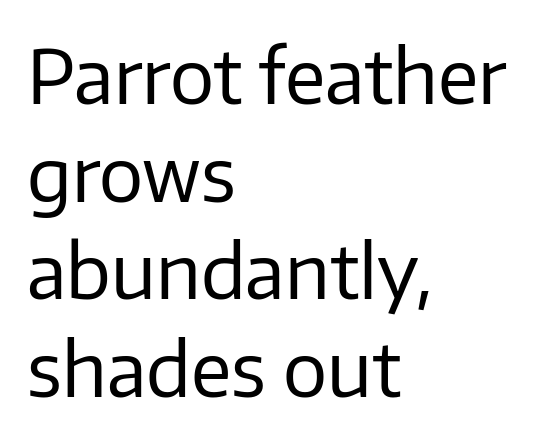
Q: Is the text bold? A: No.
Q: Is the text italic (slanted)? A: No, it is upright.
Q: Is the typeface a serif or a sans-serif typeface? A: Sans-serif.
Q: Is the text underlined? A: No.
Q: How is the paragraph aligned? A: Left-aligned.
Q: Is the spacing between letters normal or unusually wide? A: Normal.
Q: Is the spacing between lines tight, normal or loose? A: Normal.
Q: Width (condensed, normal, or wide)? A: Normal.
Q: Stroke contrast? A: Low.
Q: x-height? A: Medium.
Q: Monospaced? A: No.
